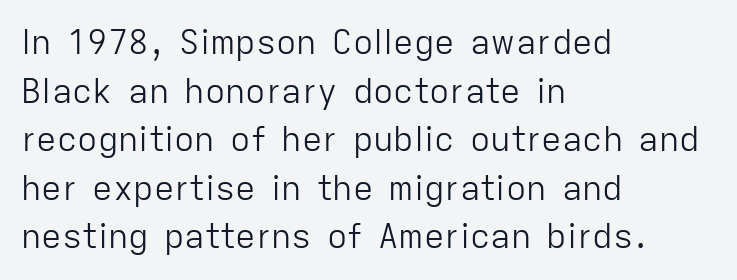
In CSS terms this would be text-align: left. Typographically, this falls in the sans-serif category. Characters remain perfectly vertical along every line. The face used here is proportionally spaced, like ordinary book or web type. What's the leading like? Ordinary, nothing unusual. Each stroke keeps to a modest, everyday thickness or less.
